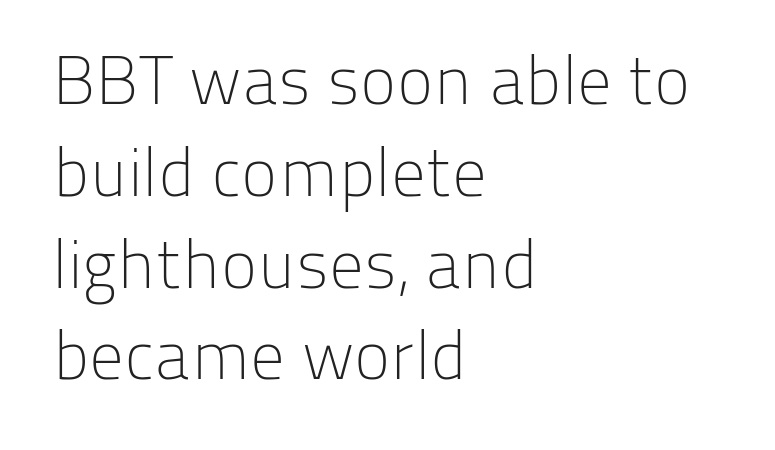
Standard letterfit; no display-style spreading of the glyphs. Weight: regular or lighter. Posture: vertical. Note the varied advance widths — an 'i' is clearly narrower than an 'm'. The glyphs are unaccompanied by any horizontal stroke below them. What kind of face is this? One without serifs — a sans.
